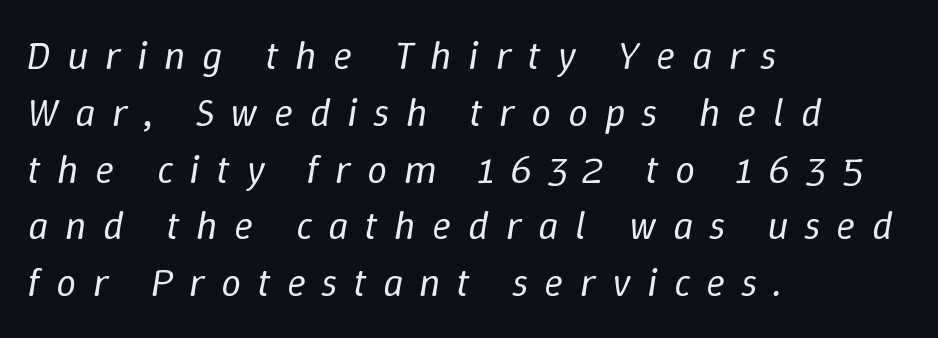
{"italic": "yes", "lean": "right", "slant_degrees": 9, "bold": "no", "weight": "regular", "width": "normal", "stroke_contrast": "low", "x_height": "medium", "monospaced": "no", "underline": "no", "align": "left", "line_spacing": "normal", "line_spacing_ratio": 1.42, "letter_spacing": "wide", "letter_spacing_em": 0.41, "glyph_px": 40}
